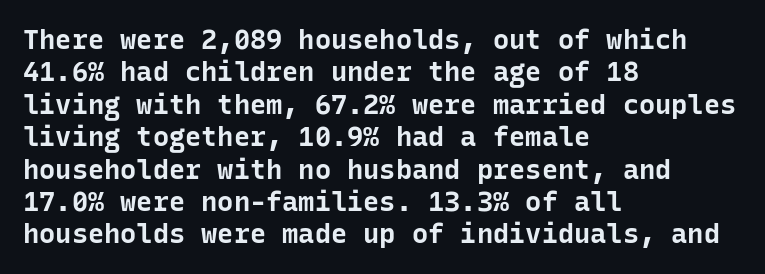
Q: Is the text bold? A: Yes.
Q: Is the text italic (slanted)? A: No, it is upright.
Q: Is the text underlined? A: No.
Q: How is the paragraph aligned? A: Left-aligned.
Q: Is the spacing between letters normal or unusually wide? A: Normal.
